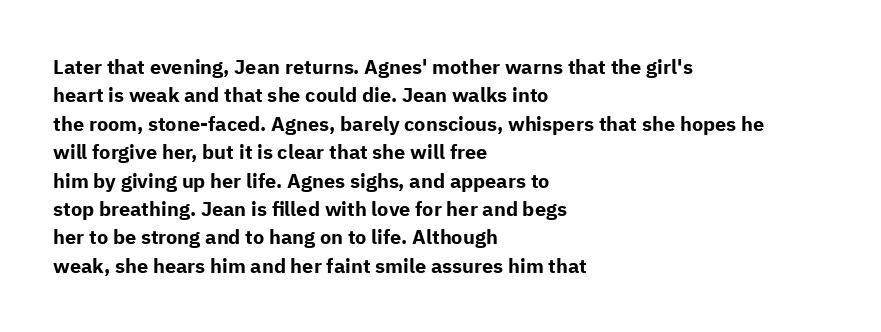
The image shows 20 px bold type, upright; set left-aligned, normal line spacing (1.42x), normal letter spacing, not underlined.
